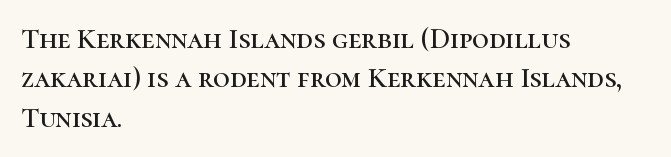
The image shows 29 px serif type, upright; set left-aligned, normal line spacing (1.36x), normal letter spacing, not underlined; high stroke contrast and a medium x-height.
